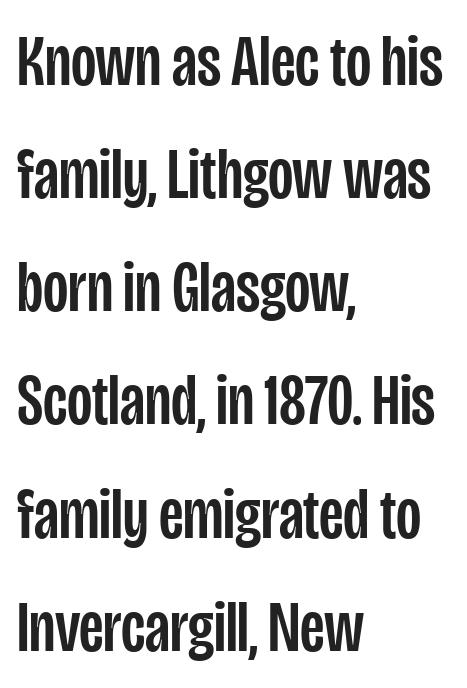
Q: Is the text italic (slanted)? A: No, it is upright.
Q: Is the typeface a serif or a sans-serif typeface? A: Sans-serif.
Q: Is the text underlined? A: No.
Q: How is the paragraph aligned? A: Left-aligned.
Q: Is the spacing between letters normal or unusually wide? A: Normal.
Q: Is the spacing between lines tight, normal or loose? A: Normal.
Q: Width (condensed, normal, or wide)? A: Condensed.
Q: Stroke contrast? A: Low.
Q: x-height? A: Large.
Q: Monospaced? A: No.
